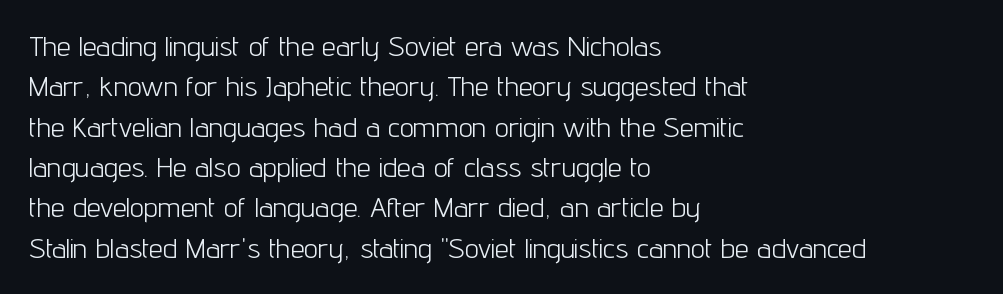
Q: Is the text bold? A: No.
Q: Is the text italic (slanted)? A: No, it is upright.
Q: Is the typeface a serif or a sans-serif typeface? A: Sans-serif.
Q: Is the text underlined? A: No.
Q: How is the paragraph aligned? A: Left-aligned.
Q: Is the spacing between letters normal or unusually wide? A: Normal.
Q: Is the spacing between lines tight, normal or loose? A: Normal.
Q: Width (condensed, normal, or wide)? A: Condensed.
Q: Stroke contrast? A: Low.
Q: x-height? A: Medium.
Q: Monospaced? A: No.
